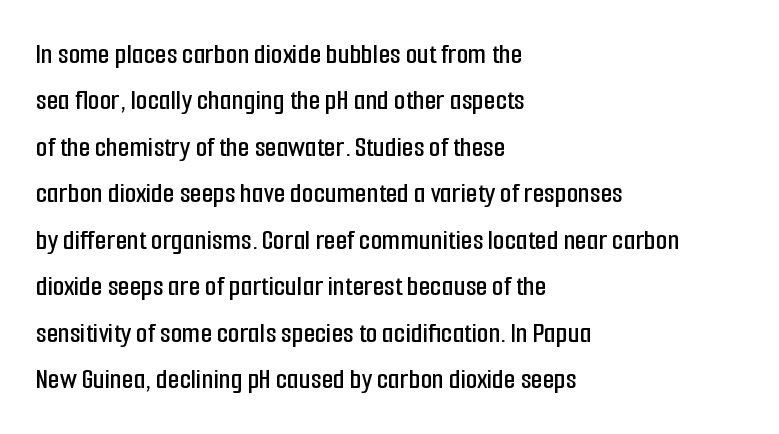
Q: Is the text italic (slanted)? A: No, it is upright.
Q: Is the typeface a serif or a sans-serif typeface? A: Sans-serif.
Q: Is the text underlined? A: No.
Q: How is the paragraph aligned? A: Left-aligned.
Q: Is the spacing between letters normal or unusually wide? A: Normal.
Q: Is the spacing between lines tight, normal or loose? A: Normal.
Q: Width (condensed, normal, or wide)? A: Condensed.
Q: Stroke contrast? A: Low.
Q: x-height? A: Medium.
Q: Monospaced? A: No.
